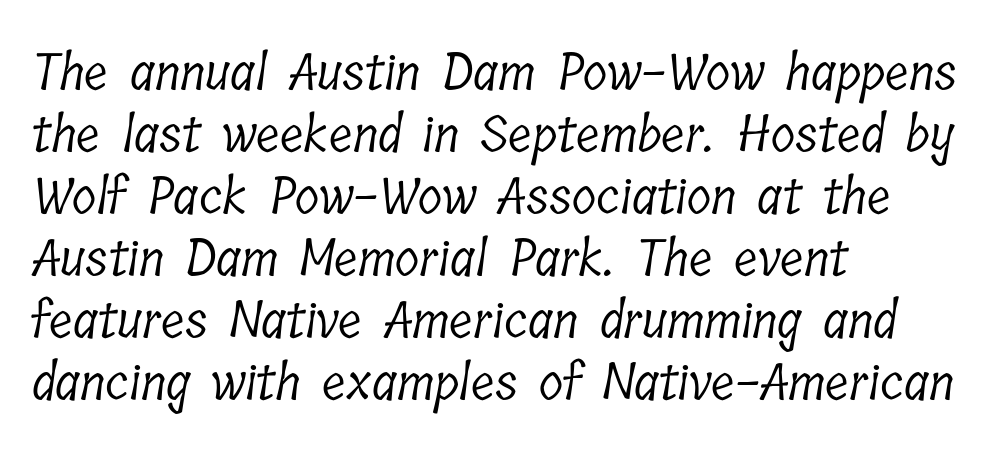
{"serif": "yes", "bold": "no", "weight": "light", "width": "condensed", "stroke_contrast": "low", "x_height": "medium", "monospaced": "no", "underline": "no", "align": "left", "line_spacing_ratio": 1.24, "letter_spacing": "normal", "letter_spacing_em": 0.0, "glyph_px": 50}
